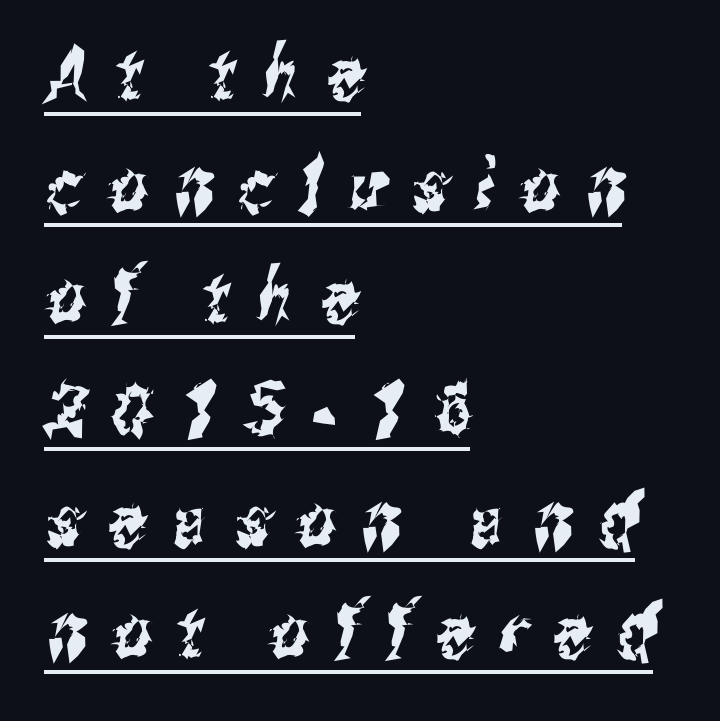
Q: Is the typeface a serif or a sans-serif typeface? A: Sans-serif.
Q: Is the text underlined? A: Yes.
Q: How is the paragraph aligned? A: Left-aligned.
Q: Is the spacing between letters normal or unusually wide? A: Unusually wide.
Q: Is the spacing between lines tight, normal or loose? A: Normal.
Q: Width (condensed, normal, or wide)? A: Condensed.
Q: Stroke contrast? A: Medium.
Q: x-height? A: Medium.
Q: Monospaced? A: No.
